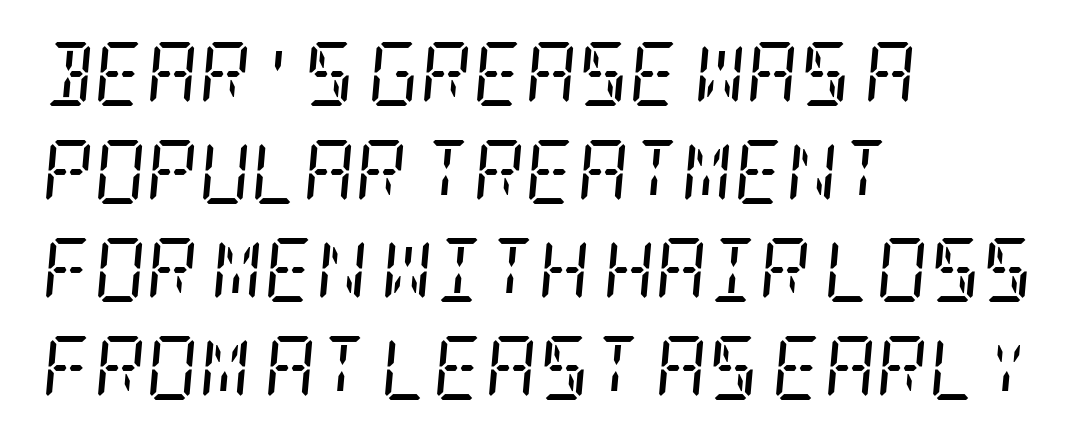
Q: Is the text bold? A: No.
Q: Is the text italic (slanted)? A: Yes, it leans right by about 5 degrees.
Q: Is the typeface a serif or a sans-serif typeface? A: Serif.
Q: Is the text underlined? A: No.
Q: How is the paragraph aligned? A: Left-aligned.
Q: Is the spacing between letters normal or unusually wide? A: Normal.
Q: Is the spacing between lines tight, normal or loose? A: Normal.
Q: Width (condensed, normal, or wide)? A: Condensed.
Q: Stroke contrast? A: Low.
Q: x-height? A: Large.
